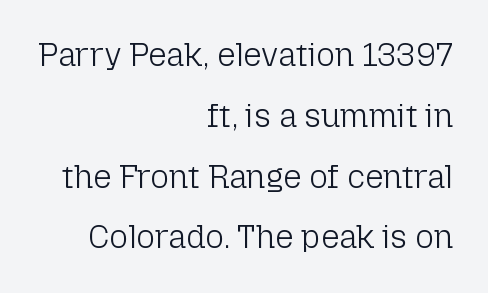
{"serif": "no", "italic": "no", "bold": "no", "weight": "light", "width": "normal", "stroke_contrast": "low", "x_height": "medium", "monospaced": "no", "underline": "no", "align": "right", "line_spacing": "loose", "line_spacing_ratio": 1.9, "letter_spacing": "normal", "letter_spacing_em": 0.0, "glyph_px": 32}
